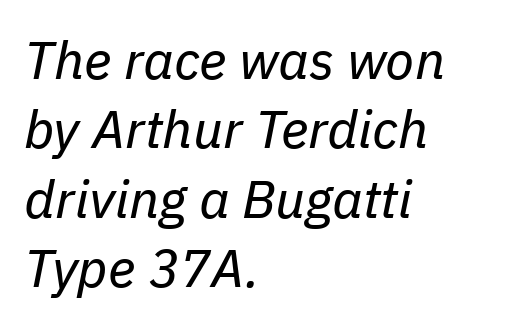
{"italic": "yes", "lean": "right", "slant_degrees": 11, "bold": "no", "weight": "regular", "width": "normal", "stroke_contrast": "low", "x_height": "medium", "monospaced": "no", "underline": "no", "align": "left", "line_spacing": "normal", "line_spacing_ratio": 1.31, "letter_spacing": "normal", "letter_spacing_em": 0.0, "glyph_px": 53}
